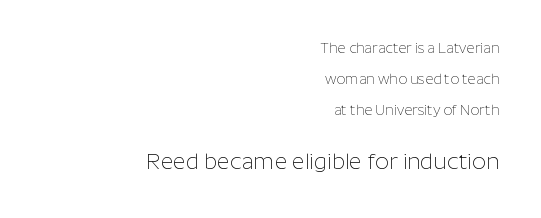
Q: Is the text bold? A: No.
Q: Is the text italic (slanted)? A: No, it is upright.
Q: Is the text underlined? A: No.
Q: How is the paragraph aligned? A: Right-aligned.
Q: Is the spacing between letters normal or unusually wide? A: Normal.
Q: Is the spacing between lines tight, normal or loose? A: Loose.
Q: Which block of text is set in a larger size, the first (top) or the second (bottom)? A: The second (bottom) one.
